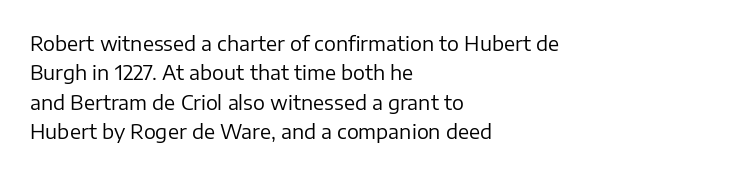
Look at the tracking — it's just the regular setting, nothing added. This sample keeps an unexceptional amount of space between lines. A typesetter would mark this as roman, not italic. Each row of text sits above clean, open space. Ink coverage per letter is moderate at most. This rendering uses left alignment, leaving the right contour irregular.
